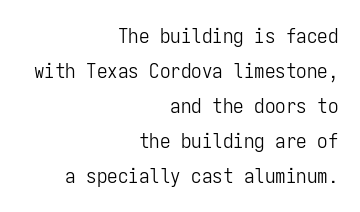
{"italic": "no", "bold": "no", "underline": "no", "align": "right", "line_spacing": "normal", "line_spacing_ratio": 1.67, "letter_spacing": "normal", "letter_spacing_em": 0.0, "glyph_px": 21}
